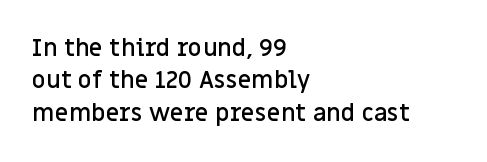
{"italic": "no", "bold": "semi", "underline": "no", "align": "left", "line_spacing": "normal", "line_spacing_ratio": 1.35, "letter_spacing": "normal", "letter_spacing_em": 0.0, "glyph_px": 24}
